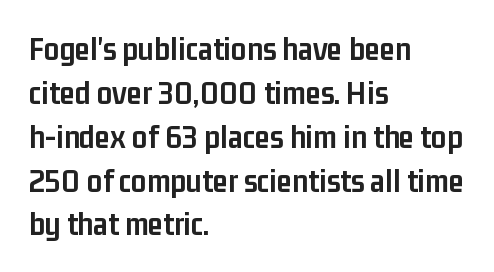
Q: Is the text bold? A: Yes.
Q: Is the text italic (slanted)? A: No, it is upright.
Q: Is the typeface a serif or a sans-serif typeface? A: Sans-serif.
Q: Is the text underlined? A: No.
Q: How is the paragraph aligned? A: Left-aligned.
Q: Is the spacing between letters normal or unusually wide? A: Normal.
Q: Is the spacing between lines tight, normal or loose? A: Normal.
Q: Width (condensed, normal, or wide)? A: Condensed.
Q: Stroke contrast? A: Low.
Q: x-height? A: Medium.
Q: Monospaced? A: No.
